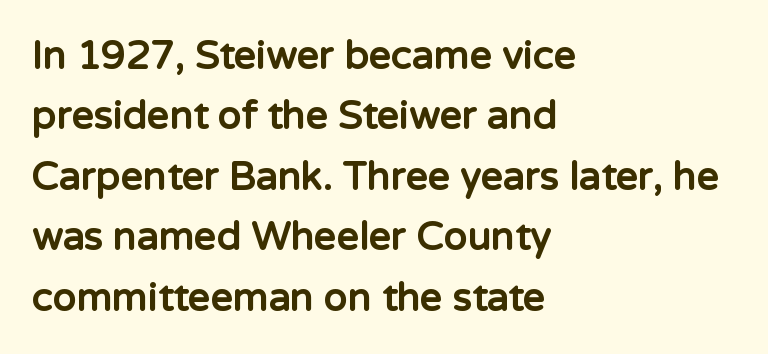
Q: Is the text bold? A: Yes.
Q: Is the text italic (slanted)? A: No, it is upright.
Q: Is the typeface a serif or a sans-serif typeface? A: Sans-serif.
Q: Is the text underlined? A: No.
Q: How is the paragraph aligned? A: Left-aligned.
Q: Is the spacing between letters normal or unusually wide? A: Normal.
Q: Is the spacing between lines tight, normal or loose? A: Normal.
Q: Width (condensed, normal, or wide)? A: Normal.
Q: Stroke contrast? A: Low.
Q: x-height? A: Medium.
Q: Monospaced? A: No.
